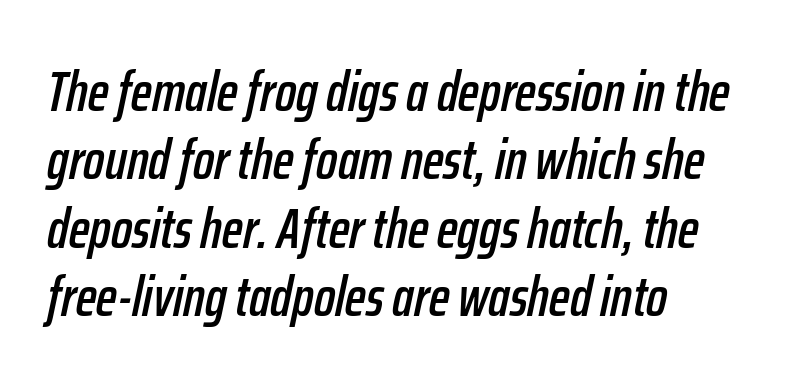
Here the designer chose a conventional face with non-uniform glyph widths. Observe the lean: these are italic letterforms. Just letters on the line, the space beneath them empty. Tracking here is standard; glyphs follow each other at the usual distance. This rendering uses left alignment, leaving the right contour irregular.
